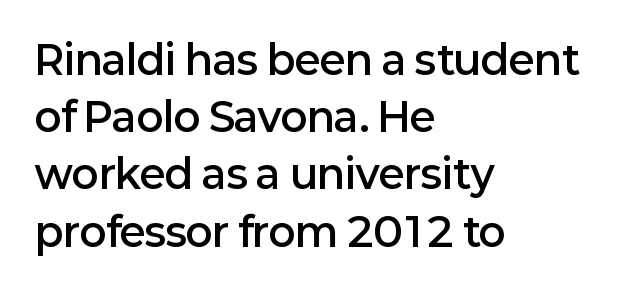
The image shows 40 px semibold sans-serif type, upright; set left-aligned, normal line spacing (1.43x), normal letter spacing, not underlined; low stroke contrast and a medium x-height.
